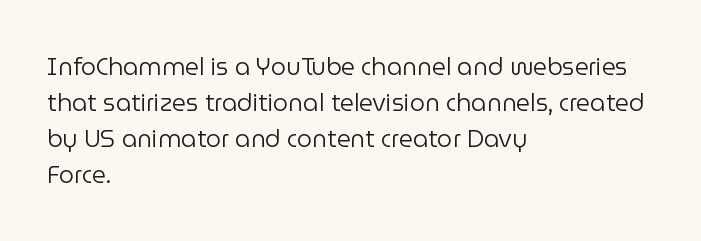
{"italic": "no", "bold": "no", "underline": "no", "align": "left", "line_spacing": "normal", "line_spacing_ratio": 1.5, "letter_spacing": "normal", "letter_spacing_em": 0.0, "glyph_px": 24}
